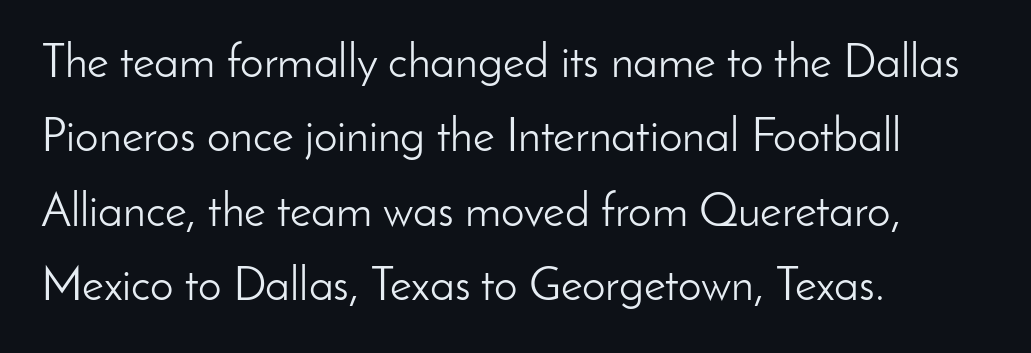
The image shows 47 px light sans-serif type, upright; set left-aligned, normal line spacing (1.58x), normal letter spacing, not underlined; low stroke contrast and a small x-height.
